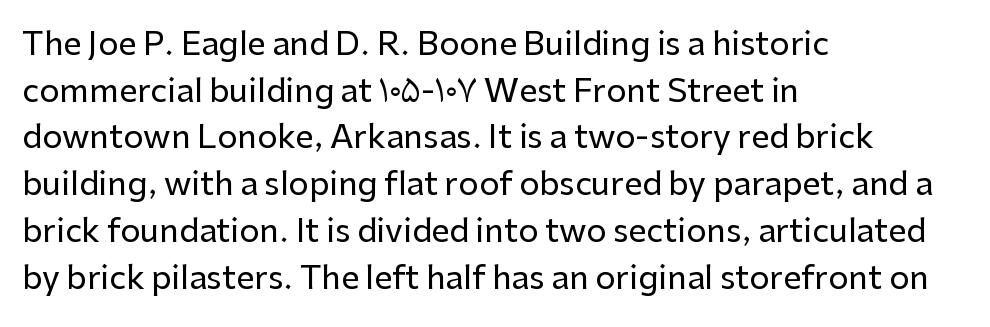
Whoever set this chose a conventional vertical rhythm. The rendering anchors every line to the left-hand side. A typesetter would label this face a sans. A typesetter would call this proportional, since set widths differ per character. You can tell it's not italic because the verticals are truly vertical. Plain, unruled lines of type.
